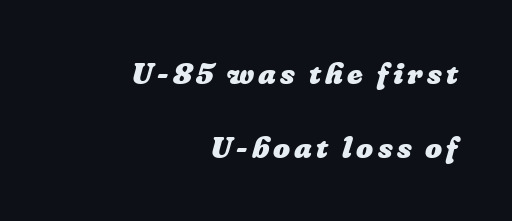
{"bold": "yes", "weight": "heavy", "width": "normal", "stroke_contrast": "low", "x_height": "medium", "monospaced": "no", "underline": "no", "align": "right", "line_spacing": "loose", "line_spacing_ratio": 2.47, "glyph_px": 30}
